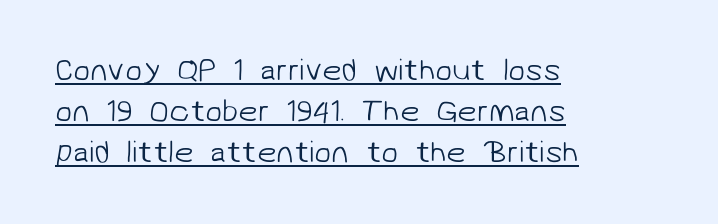
{"serif": "no", "bold": "no", "weight": "light", "width": "normal", "stroke_contrast": "low", "x_height": "medium", "monospaced": "no", "underline": "yes", "align": "left", "line_spacing": "normal", "line_spacing_ratio": 1.32, "letter_spacing": "normal", "letter_spacing_em": 0.0, "glyph_px": 31}
